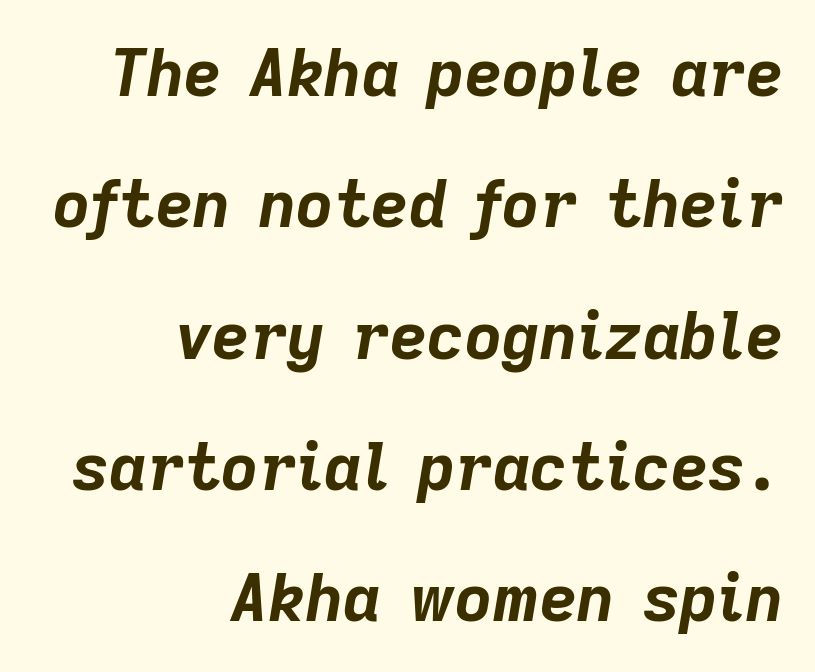
Casual observation: everything's shoved over to the right. Any mark beneath the type? The region is blank. Between one letter and the next there's only the usual sliver of space. What's the leading like? Stretched, with rows far apart. Note the varied advance widths — an 'i' is clearly narrower than an 'm'.
